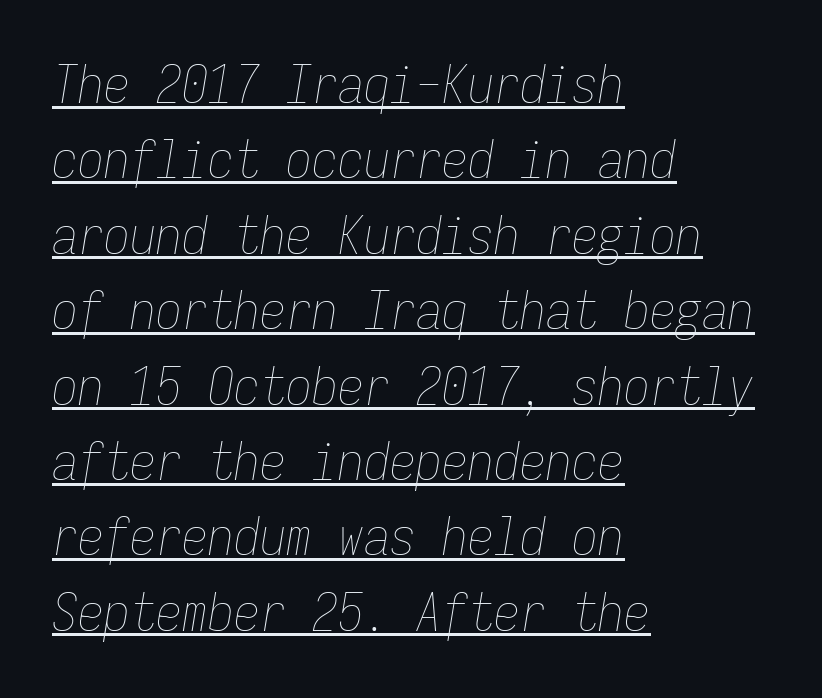
Every character sits at an angle, as italics do. Do the characters align in a grid? Yes, the font is monospaced. Unbolded letterforms with no extra heft. The line-height multiplier appears to be the usual default. The sample's only ornament is a line tracing under the words.
